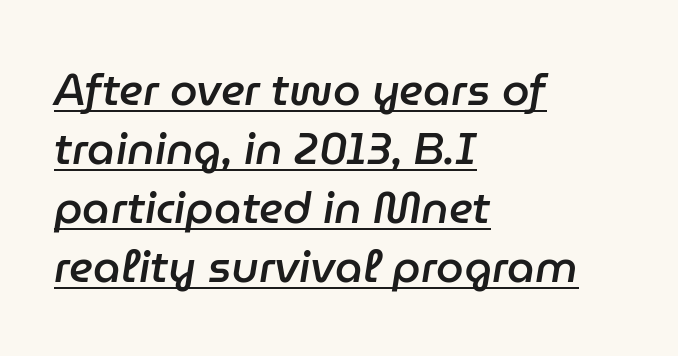
Q: Is the text bold? A: Semi-bold.
Q: Is the text italic (slanted)? A: Yes, it leans right by about 9 degrees.
Q: Is the text underlined? A: Yes.
Q: How is the paragraph aligned? A: Left-aligned.
Q: Is the spacing between letters normal or unusually wide? A: Normal.
Q: Is the spacing between lines tight, normal or loose? A: Normal.
Q: Width (condensed, normal, or wide)? A: Normal.
Q: Stroke contrast? A: Low.
Q: x-height? A: Medium.
Q: Monospaced? A: No.
